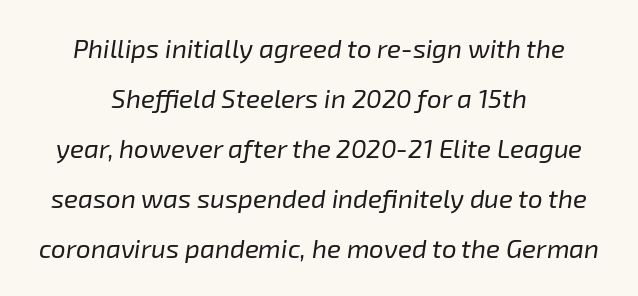
Is the type heavy? It reads as light-to-regular instead. Default kerning and tracking; the words read as compact shapes. Honestly, the rows look like they've been pulled way apart. The setting favours the middle, as headings and verse often do. This sample uses an oblique cut, with every glyph tilted off the vertical.
